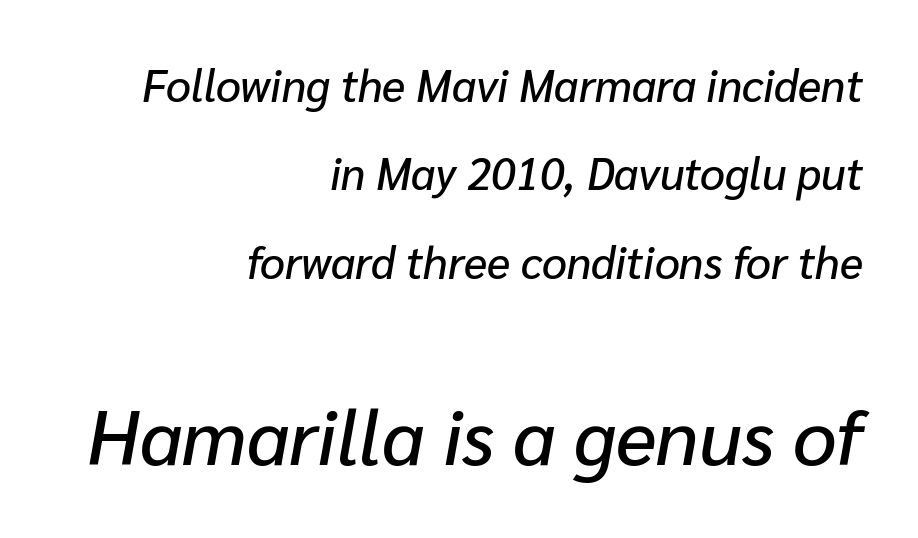
Q: Is the text italic (slanted)? A: Yes, it leans right by about 10 degrees.
Q: Is the text underlined? A: No.
Q: How is the paragraph aligned? A: Right-aligned.
Q: Is the spacing between letters normal or unusually wide? A: Normal.
Q: Is the spacing between lines tight, normal or loose? A: Loose.
Q: Which block of text is set in a larger size, the first (top) or the second (bottom)? A: The second (bottom) one.
Q: Width (condensed, normal, or wide)? A: Normal.
Q: Stroke contrast? A: Low.
Q: x-height? A: Medium.
Q: Monospaced? A: No.
